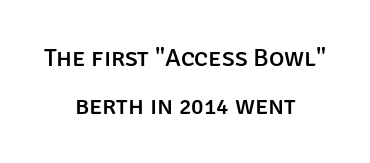
Q: Is the text italic (slanted)? A: No, it is upright.
Q: Is the text underlined? A: No.
Q: How is the paragraph aligned? A: Centered.
Q: Is the spacing between letters normal or unusually wide? A: Normal.
